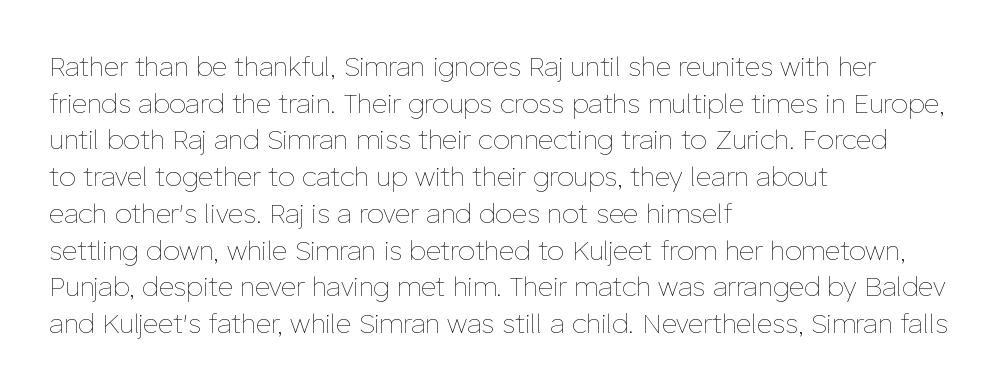
Reading down the block, your eye returns to a fixed left position each line. Do the letters lean? They stand straight. The strip under each line holds only bare page. Bold? No — there's no thickening of the strokes. Line spacing here is normal. Glyph-to-glyph distance matches everyday printed text.
